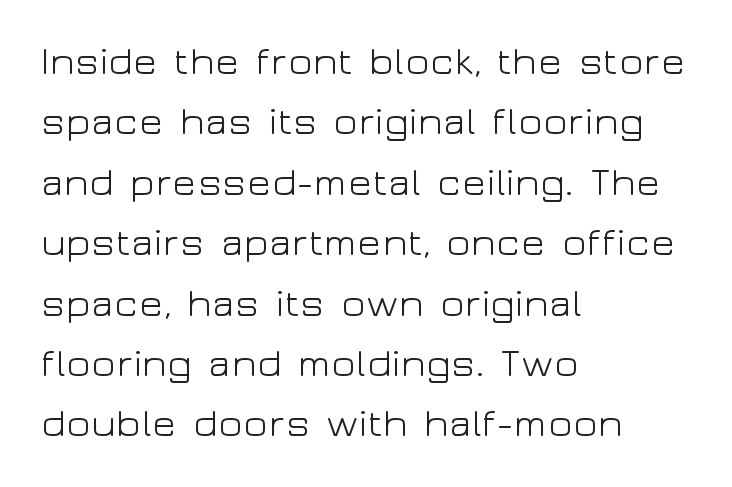
{"serif": "no", "italic": "no", "bold": "no", "weight": "light", "width": "wide", "stroke_contrast": "low", "x_height": "medium", "monospaced": "no", "underline": "no", "align": "left", "line_spacing": "normal", "line_spacing_ratio": 1.51, "letter_spacing": "normal", "letter_spacing_em": 0.0, "glyph_px": 40}
